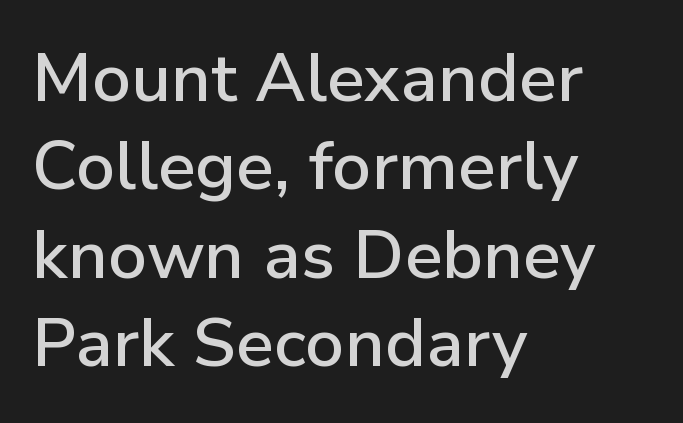
{"serif": "no", "italic": "no", "width": "normal", "stroke_contrast": "low", "x_height": "medium", "monospaced": "no", "underline": "no", "align": "left", "line_spacing": "normal", "line_spacing_ratio": 1.3, "letter_spacing": "normal", "letter_spacing_em": 0.0, "glyph_px": 68}
